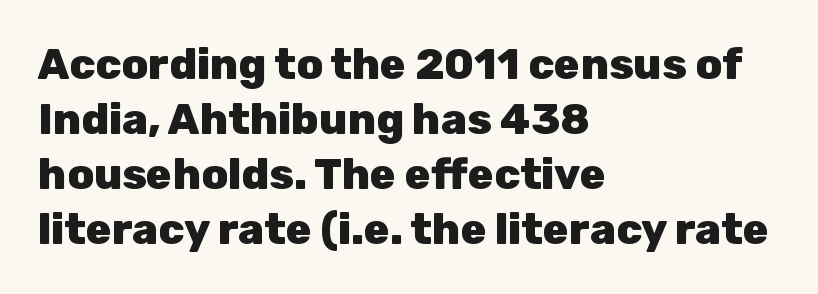
Q: Is the text bold? A: Yes.
Q: Is the text italic (slanted)? A: No, it is upright.
Q: Is the typeface a serif or a sans-serif typeface? A: Sans-serif.
Q: Is the text underlined? A: No.
Q: How is the paragraph aligned? A: Left-aligned.
Q: Is the spacing between letters normal or unusually wide? A: Normal.
Q: Is the spacing between lines tight, normal or loose? A: Normal.
Q: Width (condensed, normal, or wide)? A: Normal.
Q: Stroke contrast? A: Low.
Q: x-height? A: Medium.
Q: Monospaced? A: No.
